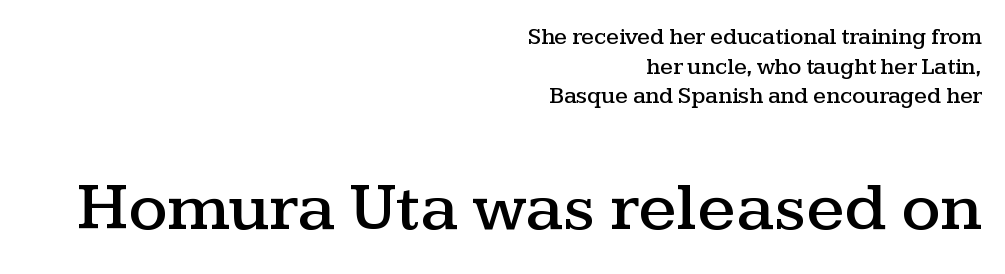
Q: Is the text italic (slanted)? A: No, it is upright.
Q: Is the typeface a serif or a sans-serif typeface? A: Serif.
Q: Is the text underlined? A: No.
Q: How is the paragraph aligned? A: Right-aligned.
Q: Is the spacing between letters normal or unusually wide? A: Normal.
Q: Is the spacing between lines tight, normal or loose? A: Normal.
Q: Which block of text is set in a larger size, the first (top) or the second (bottom)? A: The second (bottom) one.
Q: Width (condensed, normal, or wide)? A: Wide.
Q: Stroke contrast? A: Medium.
Q: x-height? A: Medium.
Q: Monospaced? A: No.
